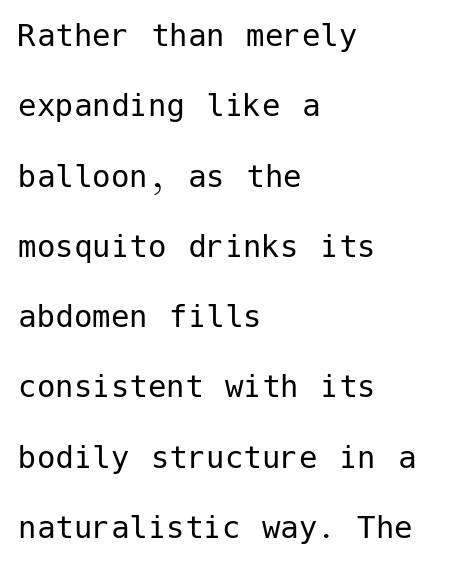
The image shows 37 px regular-weight sans-serif type, upright; set left-aligned, loose line spacing (1.9x), normal letter spacing, not underlined; low stroke contrast and a medium x-height.
